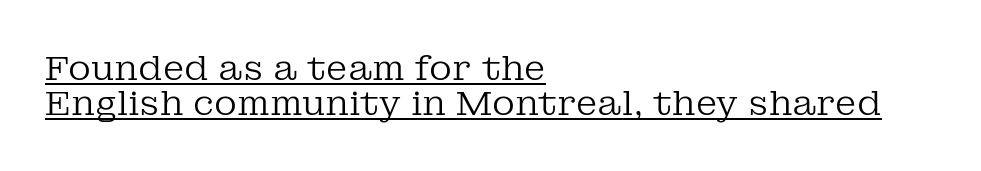
{"serif": "yes", "italic": "no", "bold": "no", "weight": "regular", "width": "normal", "stroke_contrast": "low", "x_height": "medium", "monospaced": "no", "underline": "yes", "align": "left", "line_spacing": "tight", "line_spacing_ratio": 1.0, "letter_spacing": "normal", "letter_spacing_em": 0.0, "glyph_px": 35}
